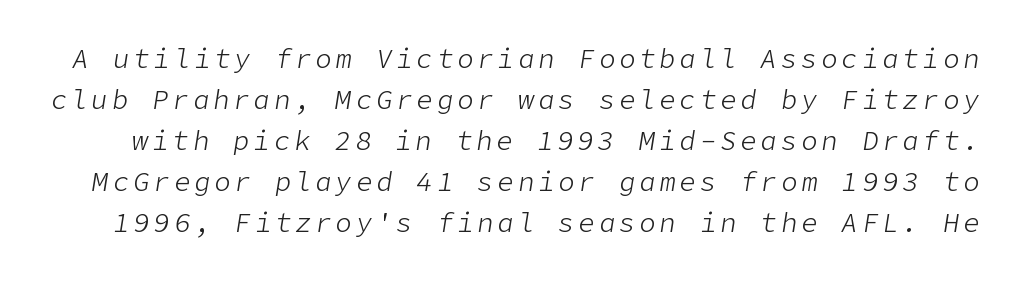
The image shows 27 px text type, italic (leaning right); set normal line spacing (1.52x), not underlined.
